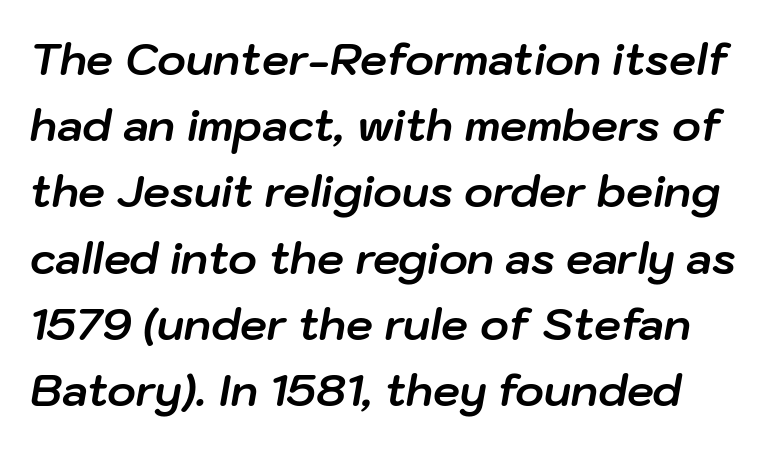
Plenty of ink on the page — the face is bold. The type is set solid horizontally, with unmodified tracking. Bare-footed words on every line. Quick note: italic. Note the varied advance widths — an 'i' is clearly narrower than an 'm'. The rendering uses a moderate line-height, typical for paragraphs.
